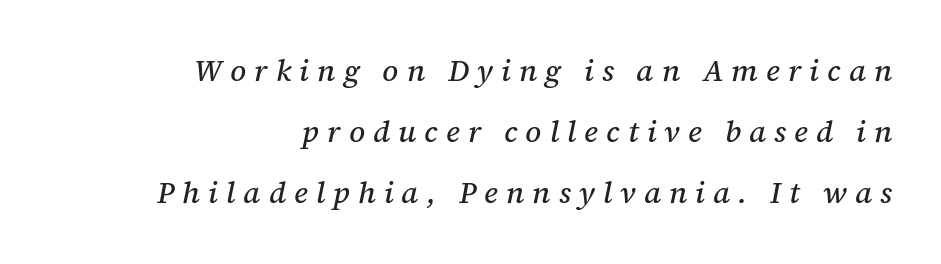
Does the leading feel generous? Absolutely, it's lavish. The gap between lines stays unmarked. Would a proofreader flag this as italicized? Yes. Here the designer chose a conventional face with non-uniform glyph widths. Each word looks stretched out because of the extra space between its letters.
